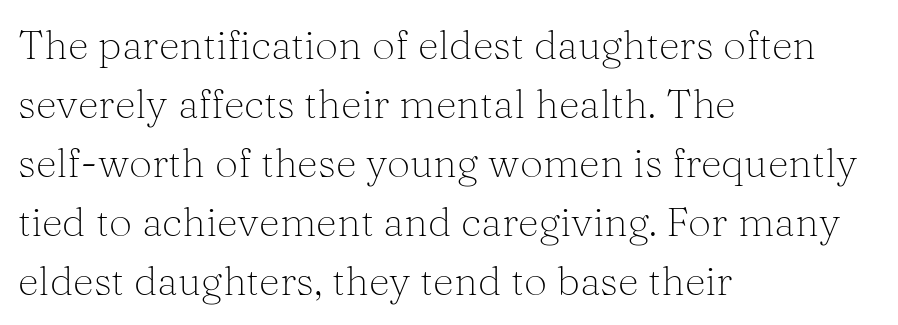
Italic? Not at all — the glyphs are vertical. This sample uses a serif face. These lines are rendered in a variable-pitch font. Caption: standard tracking, unaltered. The line-height multiplier appears to be the usual default.
